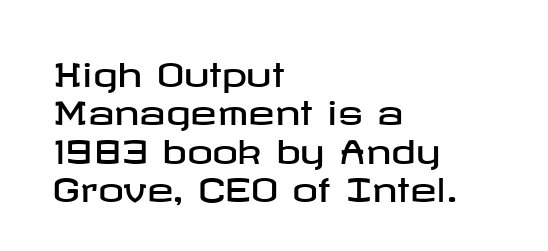
In terms of posture, this sample is upright. Teacher's note: observe the even left margin — that is flush-left alignment. The letters carry no serifs — their stems end cleanly without finishing strokes. This rendering features lettering with no underline.
